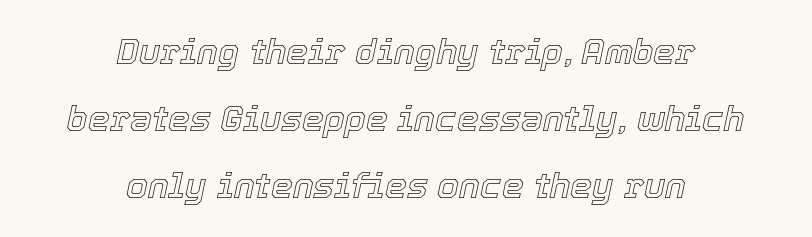
{"italic": "yes", "lean": "right", "slant_degrees": 12, "width": "normal", "x_height": "medium", "monospaced": "no", "underline": "no", "align": "center", "line_spacing": "loose", "line_spacing_ratio": 1.91, "letter_spacing": "normal", "letter_spacing_em": 0.0, "glyph_px": 35}
